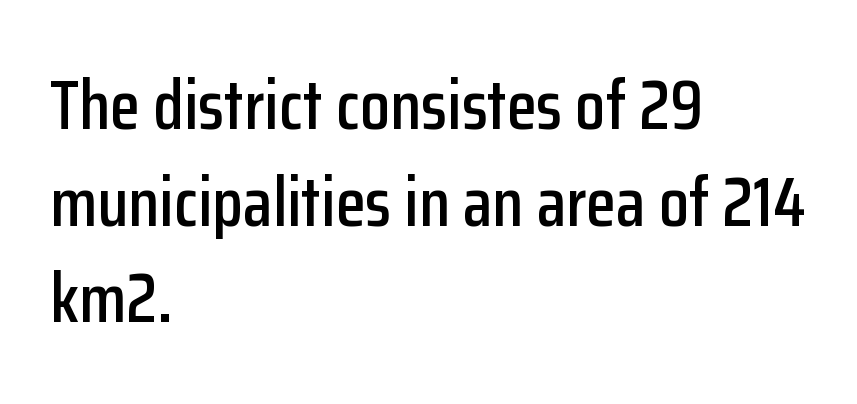
{"serif": "no", "italic": "no", "width": "condensed", "stroke_contrast": "low", "x_height": "medium", "monospaced": "no", "underline": "no", "align": "left", "line_spacing": "normal", "line_spacing_ratio": 1.4, "letter_spacing": "normal", "letter_spacing_em": 0.0, "glyph_px": 69}
